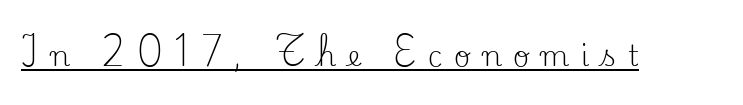
The image shows 28 px regular-weight type, upright; set unusually wide letter spacing (+0.42 em), underlined; low stroke contrast and a small x-height.
